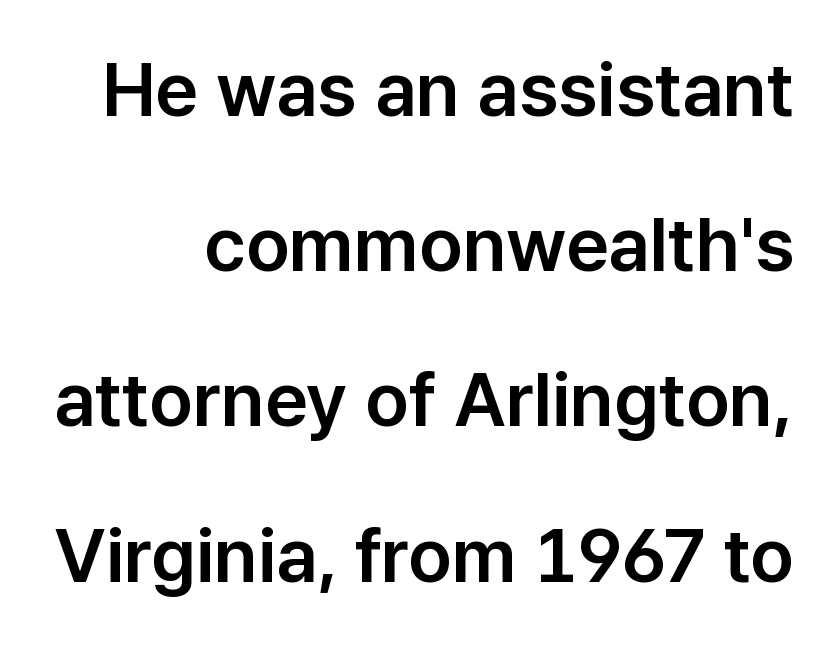
{"serif": "no", "italic": "no", "width": "normal", "stroke_contrast": "low", "x_height": "medium", "monospaced": "no", "underline": "no", "align": "right", "line_spacing": "loose", "line_spacing_ratio": 2.07, "letter_spacing": "normal", "letter_spacing_em": 0.0, "glyph_px": 75}
